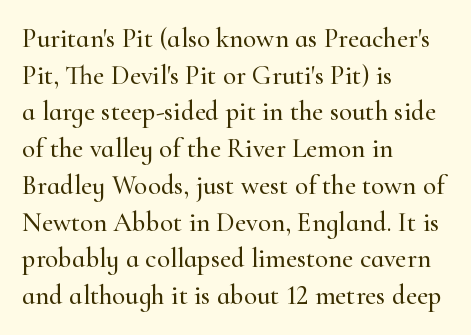
{"italic": "no", "underline": "no", "align": "left", "line_spacing": "normal", "line_spacing_ratio": 1.36, "letter_spacing": "normal", "letter_spacing_em": 0.0, "glyph_px": 27}
